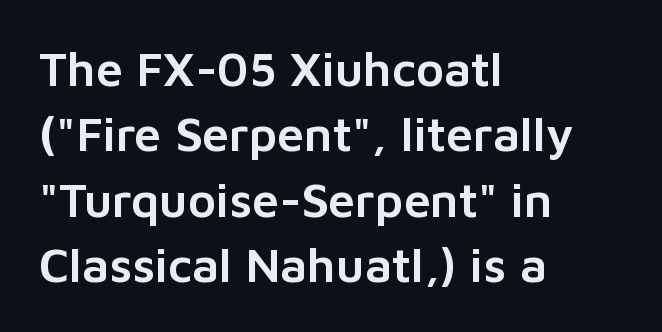
{"serif": "no", "italic": "no", "width": "normal", "stroke_contrast": "low", "x_height": "medium", "monospaced": "no", "underline": "no", "align": "left", "line_spacing": "normal", "line_spacing_ratio": 1.36, "letter_spacing": "normal", "letter_spacing_em": 0.0, "glyph_px": 48}
